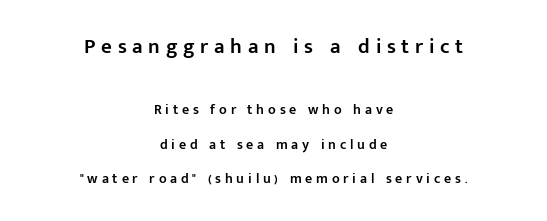
The tracking reads as deliberately expanded to a designer's eye. Heft: intermediate — a semibold. Notice how the passage keeps no hard edge, just a central spine. The vertical gap from one line to the next is large.
